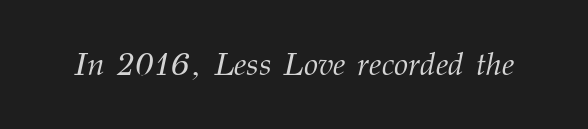
{"serif": "yes", "italic": "yes", "lean": "right", "slant_degrees": 12, "bold": "no", "weight": "light", "width": "normal", "stroke_contrast": "medium", "x_height": "medium", "monospaced": "no", "underline": "no", "letter_spacing": "normal", "letter_spacing_em": 0.0, "glyph_px": 32}
